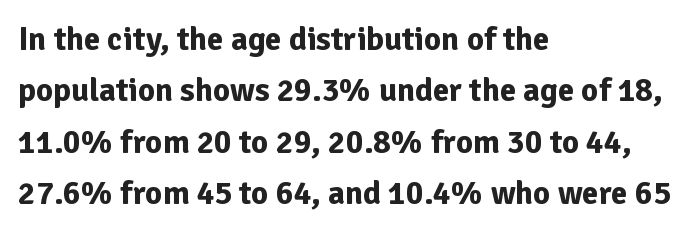
Q: Is the text bold? A: Yes.
Q: Is the text italic (slanted)? A: No, it is upright.
Q: Is the typeface a serif or a sans-serif typeface? A: Sans-serif.
Q: Is the text underlined? A: No.
Q: How is the paragraph aligned? A: Left-aligned.
Q: Is the spacing between letters normal or unusually wide? A: Normal.
Q: Is the spacing between lines tight, normal or loose? A: Normal.
Q: Width (condensed, normal, or wide)? A: Normal.
Q: Stroke contrast? A: Low.
Q: x-height? A: Medium.
Q: Monospaced? A: No.
